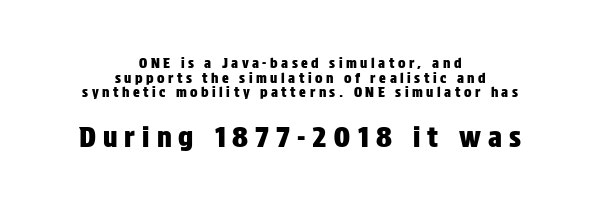
Do the characters align in a grid? No, the font is proportional. Stroke terminals: plain, sans-serif. Does the copy run flush right? No — it is centered line by line. The designer dialed line spacing down below the default.
